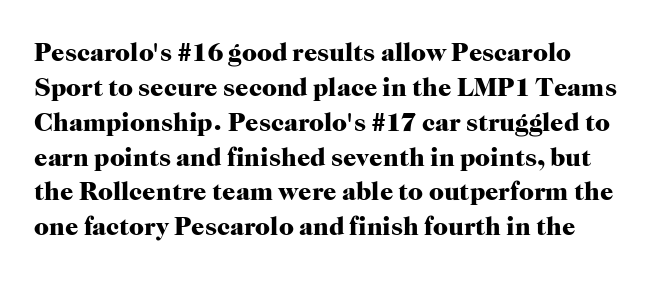
The image shows 26 px bold type, upright; set left-aligned, normal line spacing (1.34x), normal letter spacing, not underlined.
